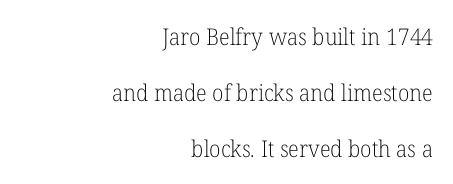
Q: Is the text bold? A: No.
Q: Is the text italic (slanted)? A: No, it is upright.
Q: Is the text underlined? A: No.
Q: How is the paragraph aligned? A: Right-aligned.
Q: Is the spacing between letters normal or unusually wide? A: Normal.
Q: Is the spacing between lines tight, normal or loose? A: Loose.
